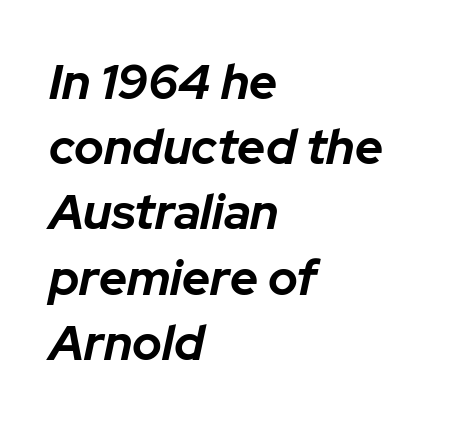
Default kerning and tracking; the words read as compact shapes. Short and long lines alike share a common starting point at left. The glyphs look as if they've been sheared to an angle. Quick note: underline off. Summary of weight: heavy, a full bold. Baseline-to-baseline distance is the conventional proportion of letter height.
